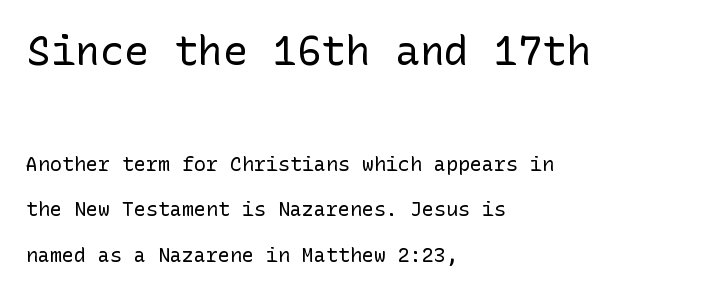
{"serif": "no", "italic": "no", "bold": "no", "weight": "regular", "width": "normal", "stroke_contrast": "low", "x_height": "medium", "underline": "no", "align": "left", "line_spacing": "loose", "line_spacing_ratio": 2.27, "letter_spacing": "normal", "letter_spacing_em": 0.0, "larger_block": "first", "size_ratio": 2.05, "glyph_px": 41}
